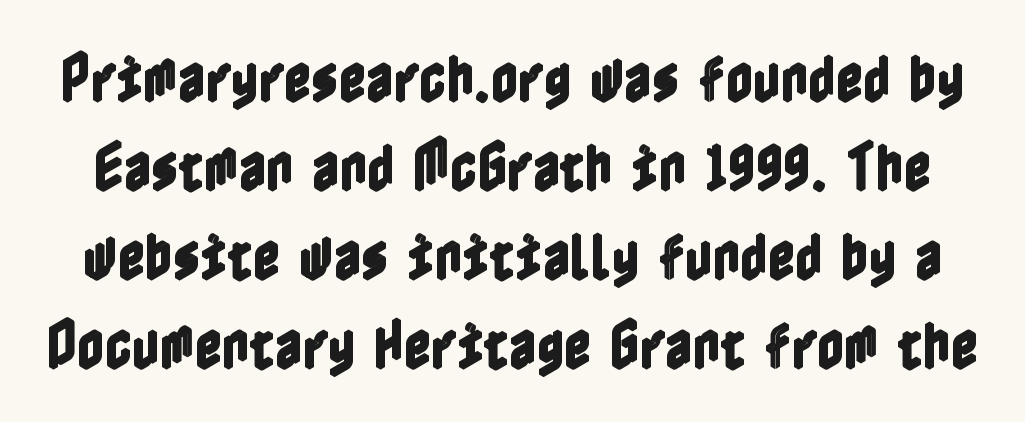
{"italic": "no", "width": "condensed", "x_height": "medium", "underline": "no", "line_spacing": "normal", "line_spacing_ratio": 1.68, "letter_spacing": "normal", "letter_spacing_em": 0.0, "glyph_px": 53}
